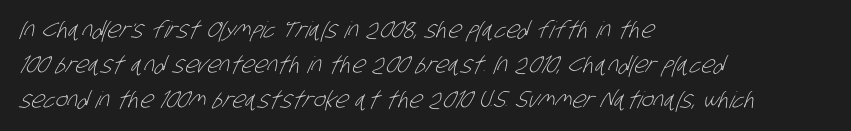
{"bold": "no", "underline": "no", "align": "left", "line_spacing": "normal", "line_spacing_ratio": 1.53, "letter_spacing": "normal", "letter_spacing_em": 0.0, "glyph_px": 23}
